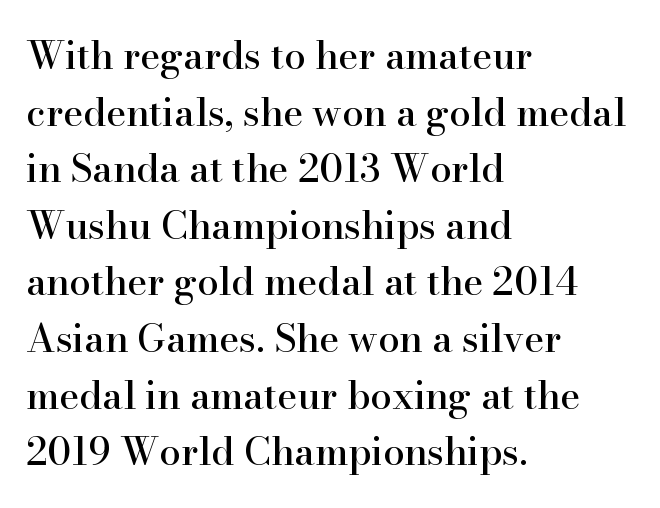
{"serif": "yes", "italic": "no", "width": "normal", "stroke_contrast": "high", "x_height": "small", "monospaced": "no", "underline": "no", "align": "left", "line_spacing": "normal", "line_spacing_ratio": 1.49, "letter_spacing": "normal", "letter_spacing_em": 0.0, "glyph_px": 38}
